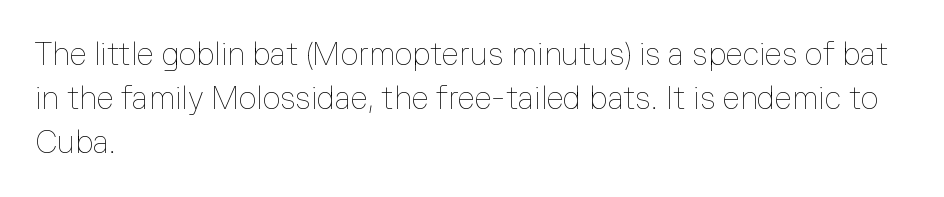
Anything drawn beneath the words? Only blank space. These lines stack with their left ends in a neat column. Character widths vary here, with narrow letters taking less room than wide ones. Weight: in the light-to-regular range. Nope, not italic — everything's standing straight.
